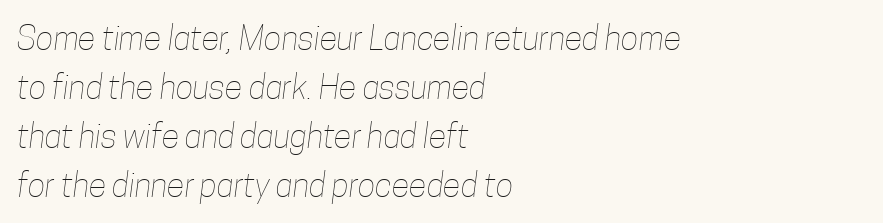
Q: Is the text bold? A: No.
Q: Is the text underlined? A: No.
Q: How is the paragraph aligned? A: Left-aligned.
Q: Is the spacing between letters normal or unusually wide? A: Normal.
Q: Is the spacing between lines tight, normal or loose? A: Normal.
Q: Width (condensed, normal, or wide)? A: Condensed.
Q: Stroke contrast? A: Low.
Q: x-height? A: Medium.
Q: Monospaced? A: No.
